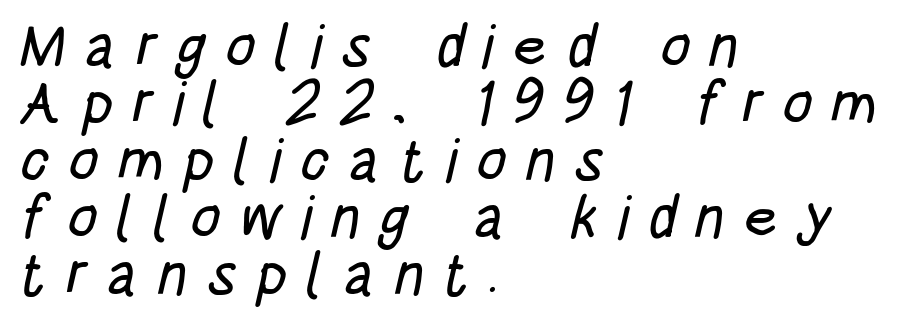
These lines are rendered in a variable-pitch font. The words here are not underlined. Characters follow at a spacing far wider than the type designer built in. Letterform terminals end flat and unadorned throughout the passage.
